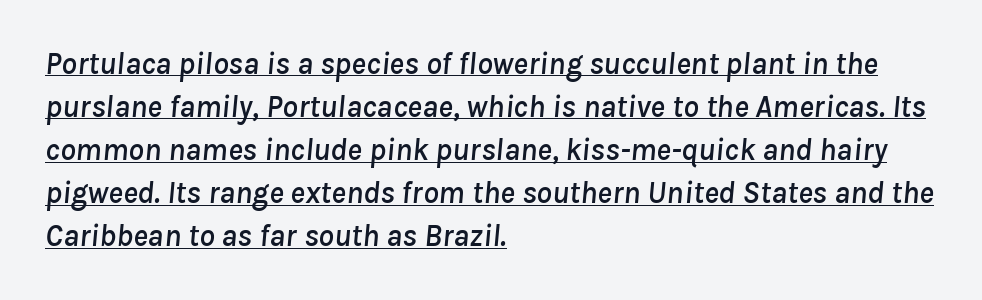
Q: Is the text italic (slanted)? A: Yes, it leans right by about 8 degrees.
Q: Is the text underlined? A: Yes.
Q: How is the paragraph aligned? A: Left-aligned.
Q: Is the spacing between letters normal or unusually wide? A: Normal.
Q: Is the spacing between lines tight, normal or loose? A: Normal.
Q: Width (condensed, normal, or wide)? A: Normal.
Q: Stroke contrast? A: Low.
Q: x-height? A: Medium.
Q: Monospaced? A: No.
